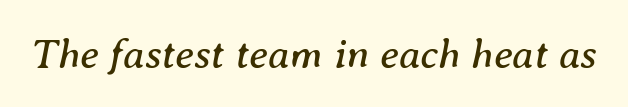
This rendering leaves character spacing at its baseline value. These glyphs show unthickened strokes, regular width or finer. The rendering uses natural spacing where letterforms have individual widths. Decoration check: the copy has no underline.
